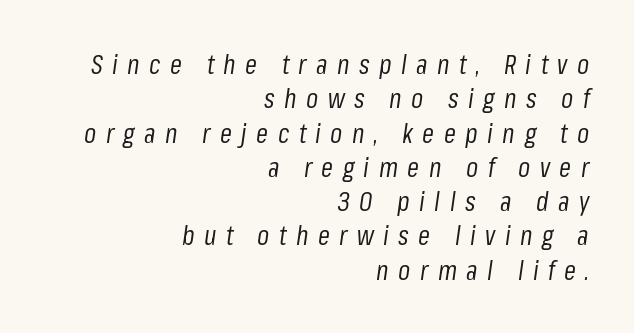
The image shows 27 px text type, italic (leaning right); set right-aligned, normal line spacing (1.27x), unusually wide letter spacing (+0.35 em), not underlined.
